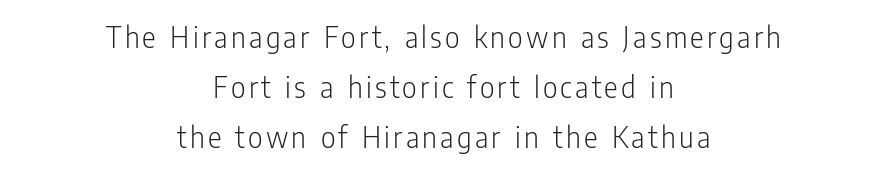
Q: Is the text bold? A: No.
Q: Is the text italic (slanted)? A: No, it is upright.
Q: Is the typeface a serif or a sans-serif typeface? A: Sans-serif.
Q: Is the text underlined? A: No.
Q: How is the paragraph aligned? A: Centered.
Q: Is the spacing between lines tight, normal or loose? A: Normal.
Q: Width (condensed, normal, or wide)? A: Condensed.
Q: Stroke contrast? A: Low.
Q: x-height? A: Medium.
Q: Monospaced? A: No.
